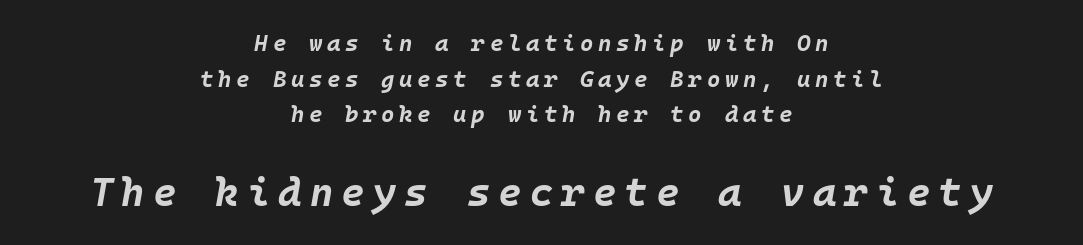
{"italic": "yes", "lean": "right", "slant_degrees": 10, "bold": "yes", "weight": "bold", "width": "normal", "stroke_contrast": "low", "x_height": "large", "monospaced": "yes", "underline": "no", "align": "center", "line_spacing": "normal", "line_spacing_ratio": 1.55, "letter_spacing": "wide", "letter_spacing_em": 0.2, "larger_block": "second", "size_ratio": 1.74, "glyph_px": 40}
